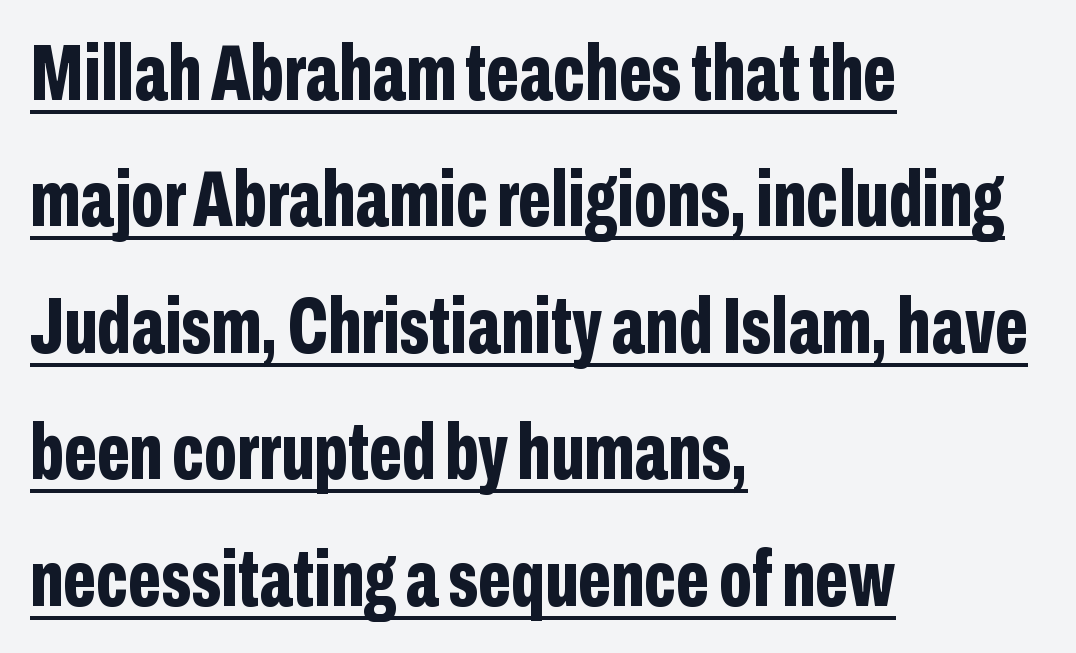
Q: Is the text bold? A: Yes.
Q: Is the text italic (slanted)? A: No, it is upright.
Q: Is the typeface a serif or a sans-serif typeface? A: Sans-serif.
Q: Is the text underlined? A: Yes.
Q: How is the paragraph aligned? A: Left-aligned.
Q: Is the spacing between letters normal or unusually wide? A: Normal.
Q: Is the spacing between lines tight, normal or loose? A: Normal.
Q: Width (condensed, normal, or wide)? A: Condensed.
Q: Stroke contrast? A: Low.
Q: x-height? A: Medium.
Q: Monospaced? A: No.
